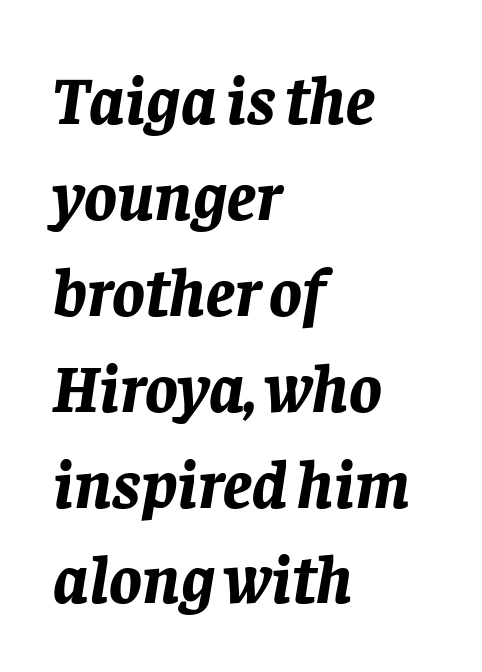
{"italic": "yes", "lean": "right", "slant_degrees": 8, "bold": "yes", "weight": "bold", "width": "normal", "stroke_contrast": "low", "x_height": "large", "monospaced": "no", "underline": "no", "align": "left", "line_spacing": "normal", "line_spacing_ratio": 1.41, "letter_spacing": "normal", "letter_spacing_em": 0.0, "glyph_px": 68}
